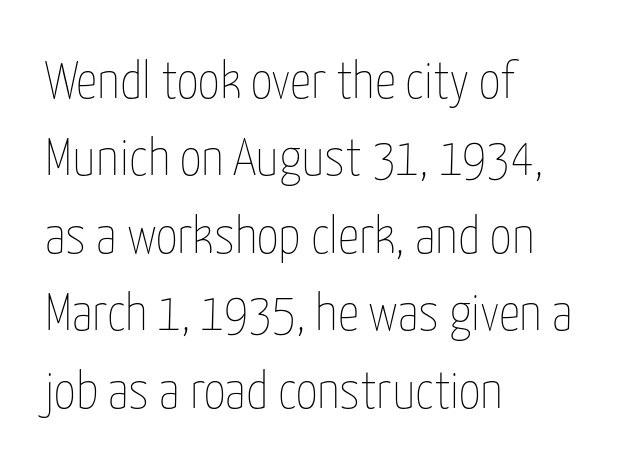
{"italic": "no", "bold": "no", "weight": "thin", "width": "condensed", "stroke_contrast": "low", "x_height": "medium", "monospaced": "no", "underline": "no", "align": "left", "line_spacing": "normal", "line_spacing_ratio": 1.46, "letter_spacing": "normal", "letter_spacing_em": 0.0, "glyph_px": 53}
